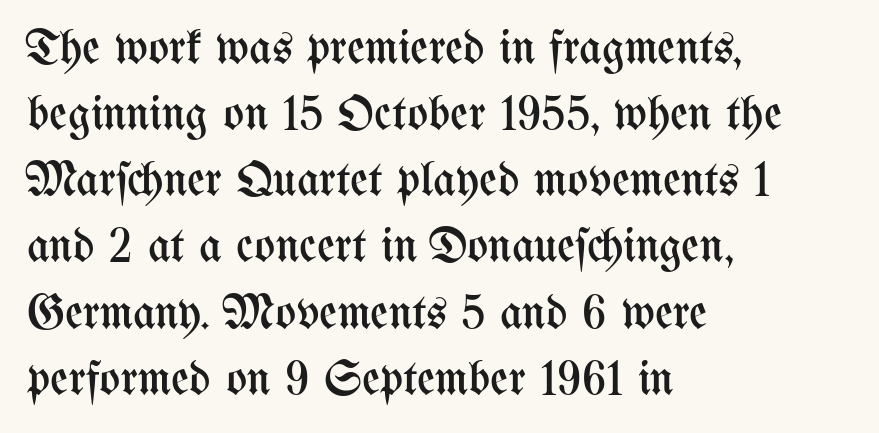
These lines were composed using upright roman letters. Weight: not bold — regular or lighter. A student would call this left alignment; a typographer would say flush left, rag right. This sample keeps an unexceptional amount of space between lines.
